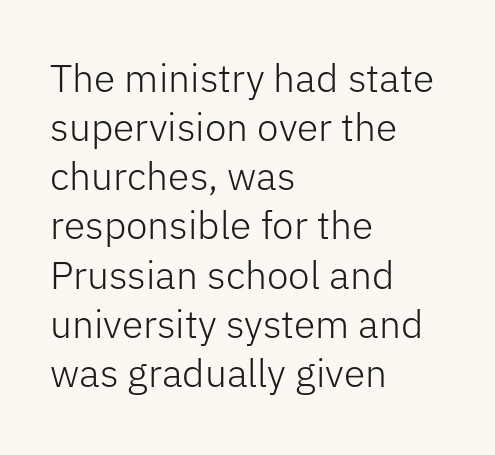
Q: Is the text bold? A: No.
Q: Is the text italic (slanted)? A: No, it is upright.
Q: Is the typeface a serif or a sans-serif typeface? A: Sans-serif.
Q: Is the text underlined? A: No.
Q: How is the paragraph aligned? A: Left-aligned.
Q: Is the spacing between letters normal or unusually wide? A: Normal.
Q: Is the spacing between lines tight, normal or loose? A: Normal.
Q: Width (condensed, normal, or wide)? A: Normal.
Q: Stroke contrast? A: Low.
Q: x-height? A: Medium.
Q: Monospaced? A: No.
